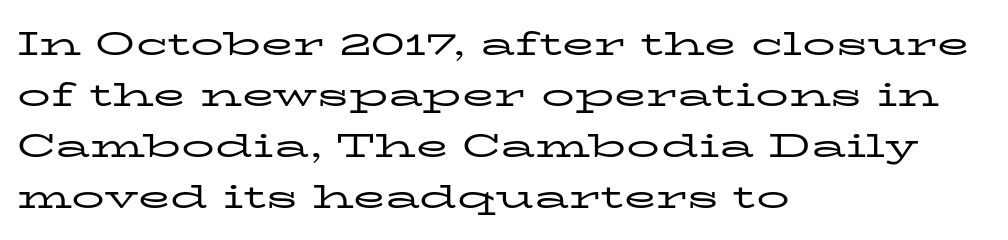
Q: Is the text bold? A: No.
Q: Is the text italic (slanted)? A: No, it is upright.
Q: Is the typeface a serif or a sans-serif typeface? A: Serif.
Q: Is the text underlined? A: No.
Q: How is the paragraph aligned? A: Left-aligned.
Q: Is the spacing between letters normal or unusually wide? A: Normal.
Q: Is the spacing between lines tight, normal or loose? A: Normal.
Q: Width (condensed, normal, or wide)? A: Wide.
Q: Stroke contrast? A: Low.
Q: x-height? A: Medium.
Q: Monospaced? A: No.
